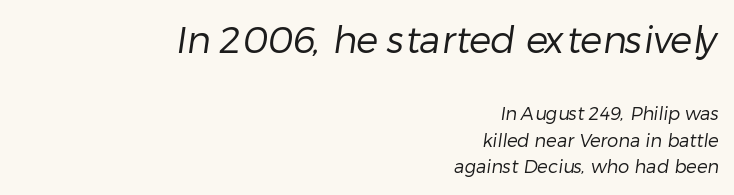
The image shows 37 px regular-weight sans-serif type; set right-aligned, normal line spacing (1.49x), normal letter spacing, not underlined; the first (top) block is 2.06x larger; low stroke contrast and a medium x-height.
